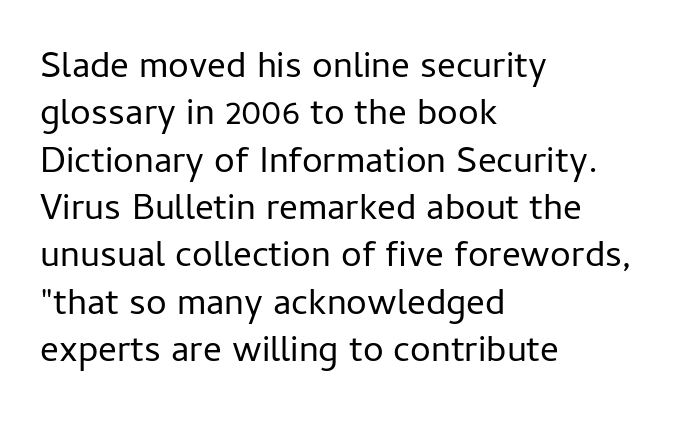
The image shows 37 px regular-weight sans-serif type, upright; set left-aligned, normal line spacing (1.28x), normal letter spacing, not underlined; low stroke contrast and a medium x-height.
